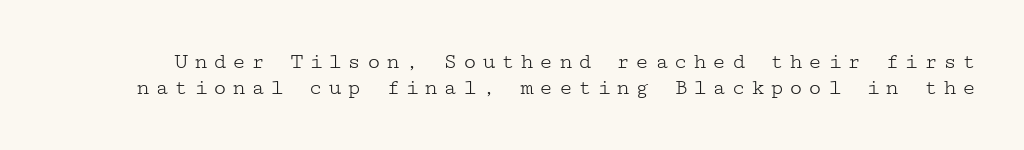
The image shows 23 px text type, upright; set tight line spacing (1.15x), unusually wide letter spacing (+0.23 em), not underlined.
